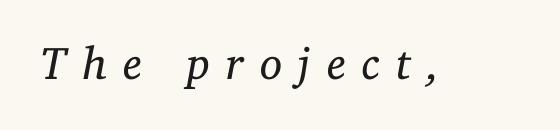
{"serif": "yes", "italic": "yes", "lean": "right", "slant_degrees": 11, "bold": "no", "weight": "regular", "width": "normal", "stroke_contrast": "low", "x_height": "medium", "monospaced": "no", "underline": "no", "letter_spacing": "wide", "letter_spacing_em": 0.34, "glyph_px": 46}
